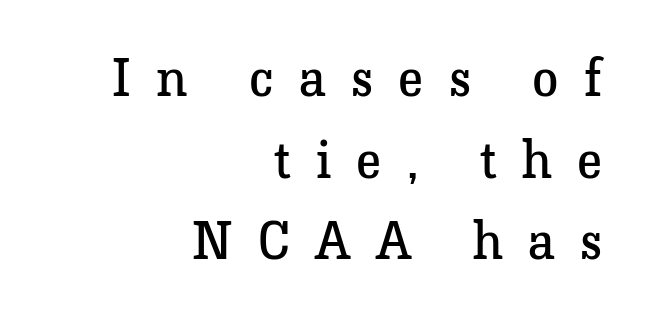
Are there feet on the stems? There are — it's a serif. The rendering uses natural spacing where letterforms have individual widths. The typeface has the unassuming heft of standard copy or less. The lettering holds an erect, upright posture throughout. Decoration check: the copy has no underline.
